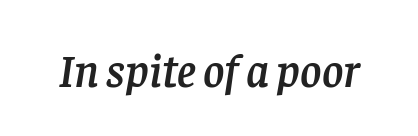
Q: Is the text italic (slanted)? A: Yes, it leans right by about 8 degrees.
Q: Is the typeface a serif or a sans-serif typeface? A: Serif.
Q: Is the text underlined? A: No.
Q: Is the spacing between letters normal or unusually wide? A: Normal.
Q: Width (condensed, normal, or wide)? A: Normal.
Q: Stroke contrast? A: Low.
Q: x-height? A: Large.
Q: Monospaced? A: No.
